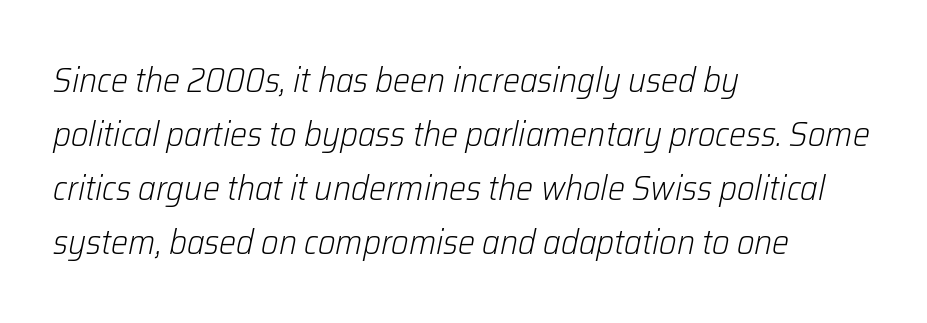
{"italic": "yes", "lean": "right", "slant_degrees": 12, "bold": "no", "weight": "light", "width": "normal", "stroke_contrast": "low", "x_height": "medium", "monospaced": "no", "underline": "no", "align": "left", "line_spacing": "normal", "line_spacing_ratio": 1.59, "letter_spacing": "normal", "letter_spacing_em": 0.0, "glyph_px": 34}
